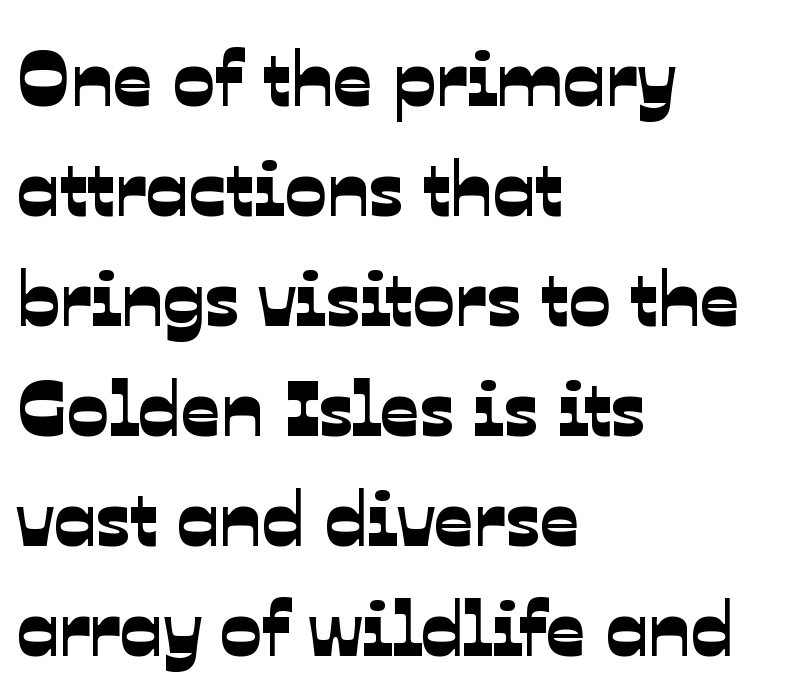
{"serif": "no", "width": "normal", "stroke_contrast": "low", "x_height": "medium", "monospaced": "no", "underline": "no", "align": "left", "line_spacing": "normal", "line_spacing_ratio": 1.41, "letter_spacing": "normal", "letter_spacing_em": 0.0, "glyph_px": 78}
